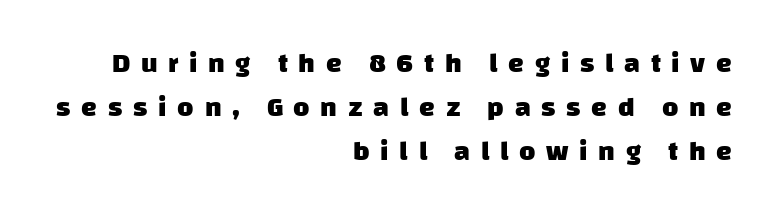
These lines are rendered in a variable-pitch font. What's the leading like? Ordinary, nothing unusual. The text was rendered using a sans face with plain stroke endings. Notice how thick the strokes are: this is what a full bold looks like.
